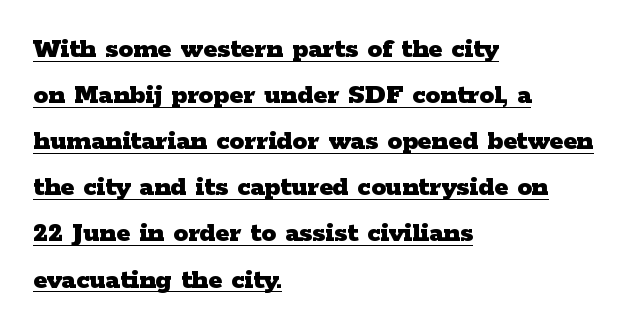
{"serif": "yes", "italic": "no", "bold": "yes", "weight": "heavy", "width": "wide", "stroke_contrast": "low", "x_height": "medium", "monospaced": "no", "underline": "yes", "align": "left", "line_spacing": "normal", "line_spacing_ratio": 1.59, "letter_spacing": "normal", "letter_spacing_em": 0.0, "glyph_px": 29}
